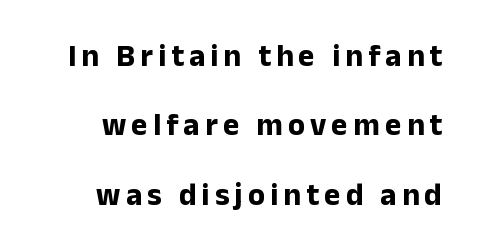
{"serif": "no", "italic": "no", "bold": "yes", "weight": "bold", "width": "normal", "stroke_contrast": "low", "x_height": "medium", "monospaced": "no", "underline": "no", "line_spacing": "loose", "line_spacing_ratio": 2.24, "glyph_px": 31}
